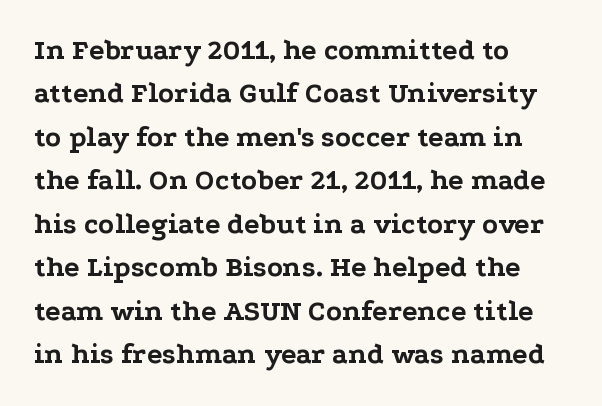
This rendering leaves character spacing at its baseline value. Notice how descenders clear the ascenders below comfortably — that's standard leading. These lines are rendered in a variable-pitch font. The specimen omits any rule beneath the text block's lines.
